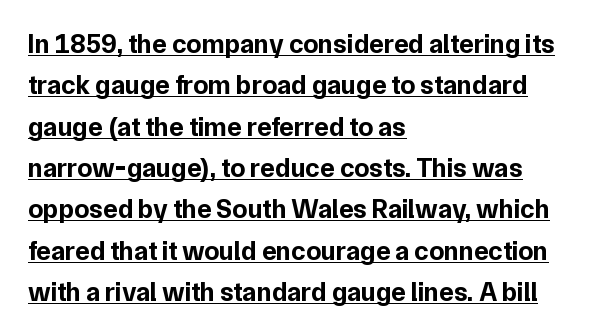
Q: Is the text bold? A: Yes.
Q: Is the text italic (slanted)? A: No, it is upright.
Q: Is the text underlined? A: Yes.
Q: How is the paragraph aligned? A: Left-aligned.
Q: Is the spacing between letters normal or unusually wide? A: Normal.
Q: Is the spacing between lines tight, normal or loose? A: Normal.
